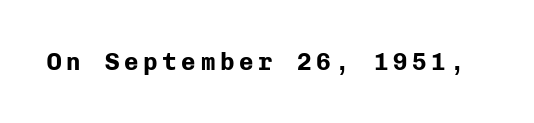
The image shows 24 px bold type, upright; set unusually wide letter spacing (+0.2 em), not underlined.
